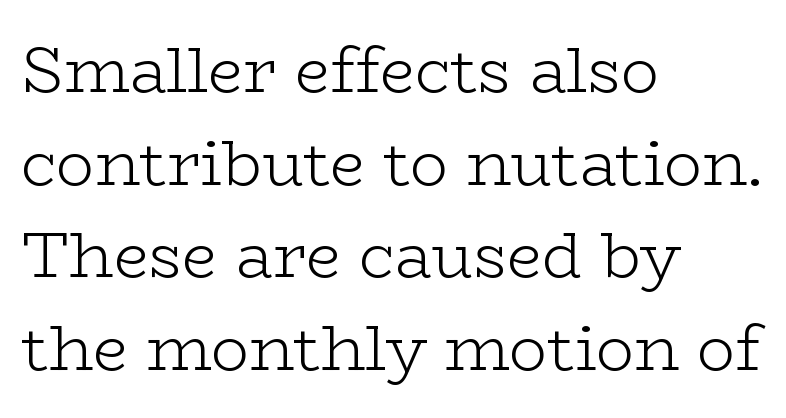
{"serif": "yes", "italic": "no", "bold": "no", "weight": "light", "width": "wide", "stroke_contrast": "low", "x_height": "medium", "monospaced": "no", "underline": "no", "align": "left", "line_spacing": "normal", "line_spacing_ratio": 1.47, "letter_spacing": "normal", "letter_spacing_em": 0.0, "glyph_px": 63}
